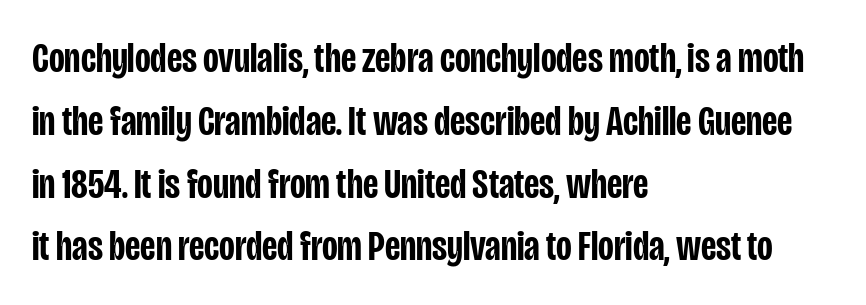
{"serif": "no", "italic": "no", "bold": "semi", "weight": "semibold", "width": "condensed", "stroke_contrast": "low", "x_height": "large", "monospaced": "no", "underline": "no", "align": "left", "line_spacing": "normal", "line_spacing_ratio": 1.46, "letter_spacing": "normal", "letter_spacing_em": 0.0, "glyph_px": 43}
